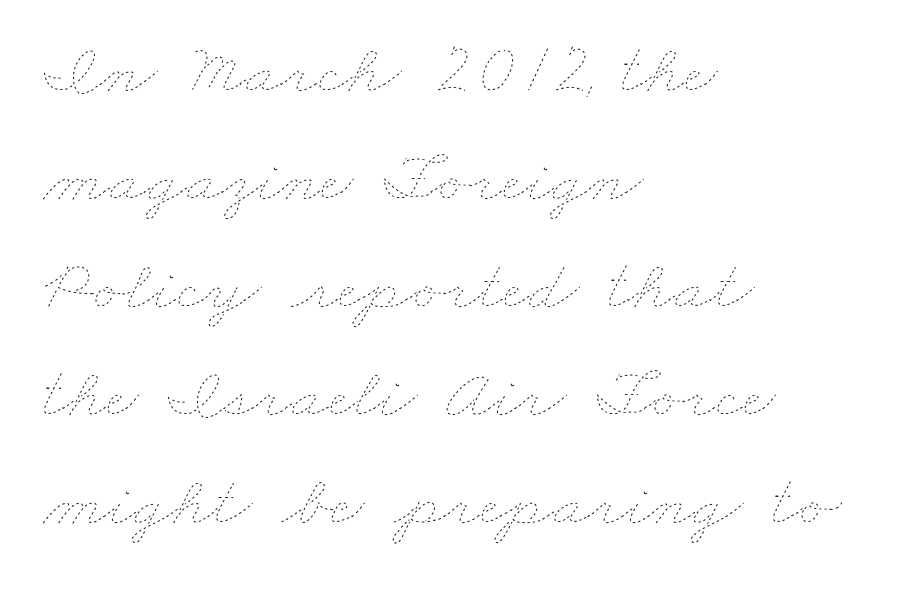
{"bold": "no", "weight": "thin", "width": "wide", "stroke_contrast": "low", "x_height": "small", "monospaced": "no", "underline": "no", "align": "left", "line_spacing": "normal", "line_spacing_ratio": 1.5, "letter_spacing": "normal", "letter_spacing_em": 0.0, "glyph_px": 72}
